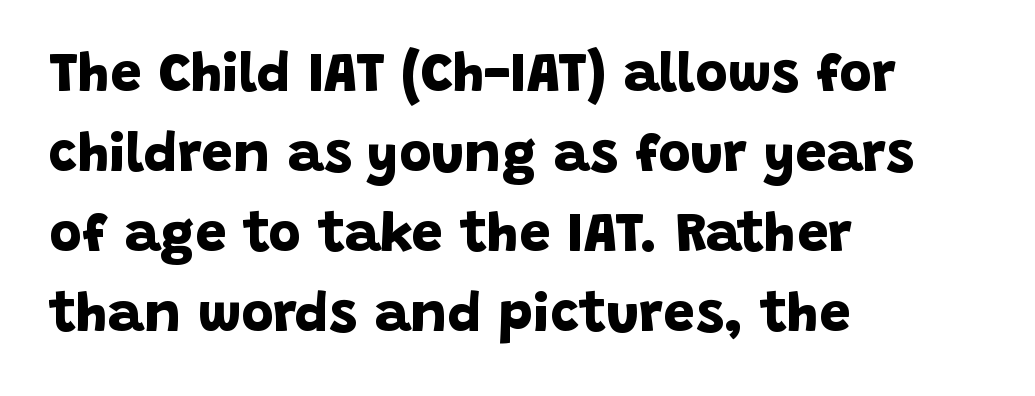
The image shows 56 px bold sans-serif type; set left-aligned, normal line spacing (1.43x), normal letter spacing, not underlined; low stroke contrast and a large x-height.
